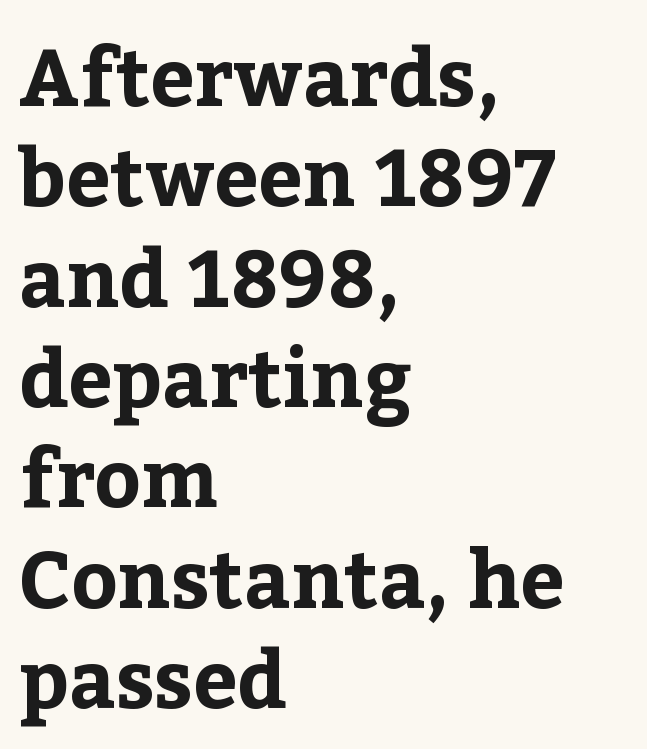
Q: Is the text bold? A: Yes.
Q: Is the text italic (slanted)? A: No, it is upright.
Q: Is the typeface a serif or a sans-serif typeface? A: Serif.
Q: Is the text underlined? A: No.
Q: How is the paragraph aligned? A: Left-aligned.
Q: Is the spacing between letters normal or unusually wide? A: Normal.
Q: Is the spacing between lines tight, normal or loose? A: Normal.
Q: Width (condensed, normal, or wide)? A: Normal.
Q: Stroke contrast? A: Low.
Q: x-height? A: Medium.
Q: Monospaced? A: No.
